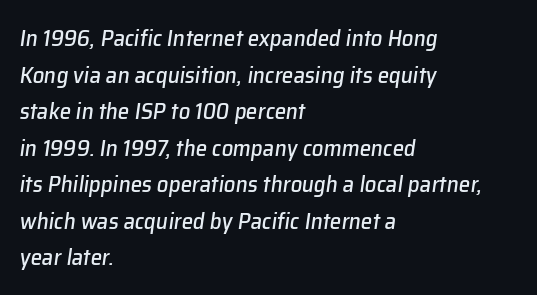
Teacher's note: observe the even left margin — that is flush-left alignment. In terms of letterspacing, this is plain default setting. If you drew a line through each stem, it would be angled. The words here are not underlined. A typesetter would call this leading conventional body-copy spacing.
